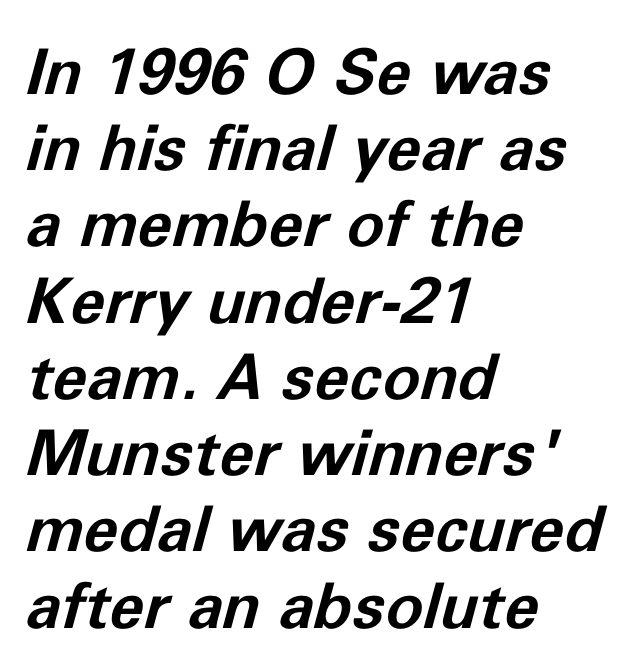
{"italic": "yes", "lean": "right", "slant_degrees": 11, "bold": "yes", "weight": "bold", "width": "normal", "stroke_contrast": "low", "x_height": "medium", "monospaced": "no", "underline": "no", "align": "left", "line_spacing_ratio": 1.21, "letter_spacing": "normal", "letter_spacing_em": 0.0, "glyph_px": 63}
